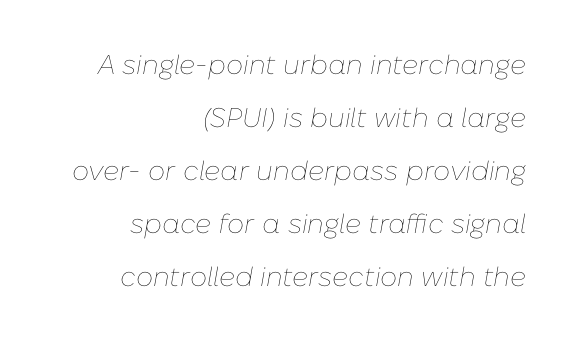
Q: Is the text bold? A: No.
Q: Is the text italic (slanted)? A: Yes, it leans right by about 10 degrees.
Q: Is the text underlined? A: No.
Q: How is the paragraph aligned? A: Right-aligned.
Q: Is the spacing between letters normal or unusually wide? A: Normal.
Q: Is the spacing between lines tight, normal or loose? A: Loose.
